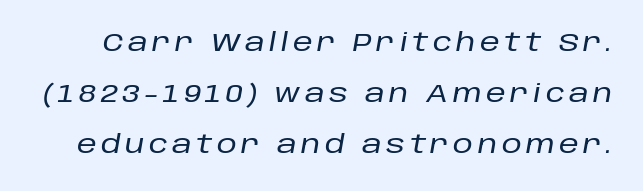
The specimen reads as italic at a glance. Honestly, there is no underline to notice here at all. What's the leading like? Stretched, with rows far apart.
